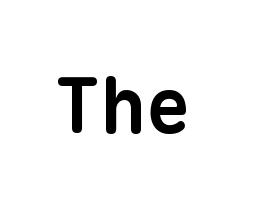
{"serif": "no", "bold": "yes", "weight": "bold", "width": "normal", "stroke_contrast": "low", "x_height": "medium", "monospaced": "yes", "underline": "no", "letter_spacing": "normal", "letter_spacing_em": 0.0, "glyph_px": 76}
